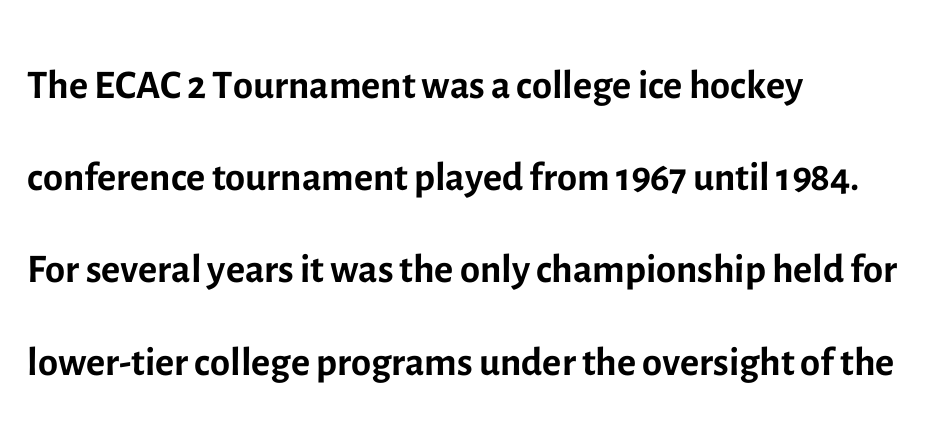
The image shows 58 px regular-weight sans-serif type, upright; set left-aligned, normal line spacing (1.59x), normal letter spacing, not underlined; a medium x-height.
